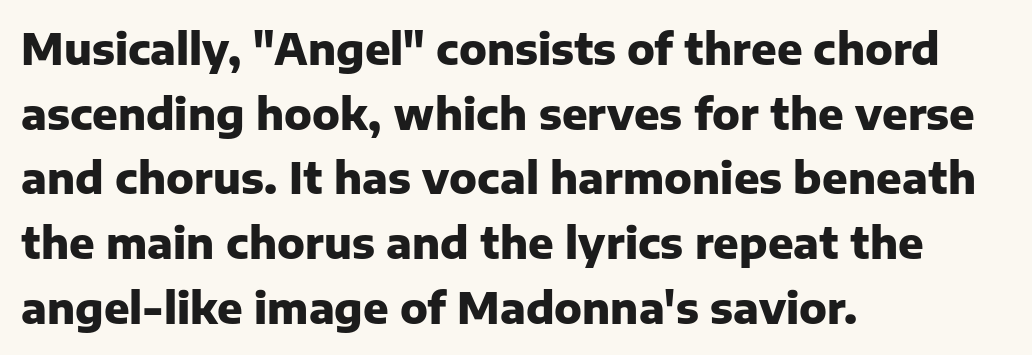
Q: Is the text bold? A: Yes.
Q: Is the text italic (slanted)? A: No, it is upright.
Q: Is the typeface a serif or a sans-serif typeface? A: Sans-serif.
Q: Is the text underlined? A: No.
Q: How is the paragraph aligned? A: Left-aligned.
Q: Is the spacing between letters normal or unusually wide? A: Normal.
Q: Is the spacing between lines tight, normal or loose? A: Normal.
Q: Width (condensed, normal, or wide)? A: Normal.
Q: Stroke contrast? A: Low.
Q: x-height? A: Medium.
Q: Monospaced? A: No.
